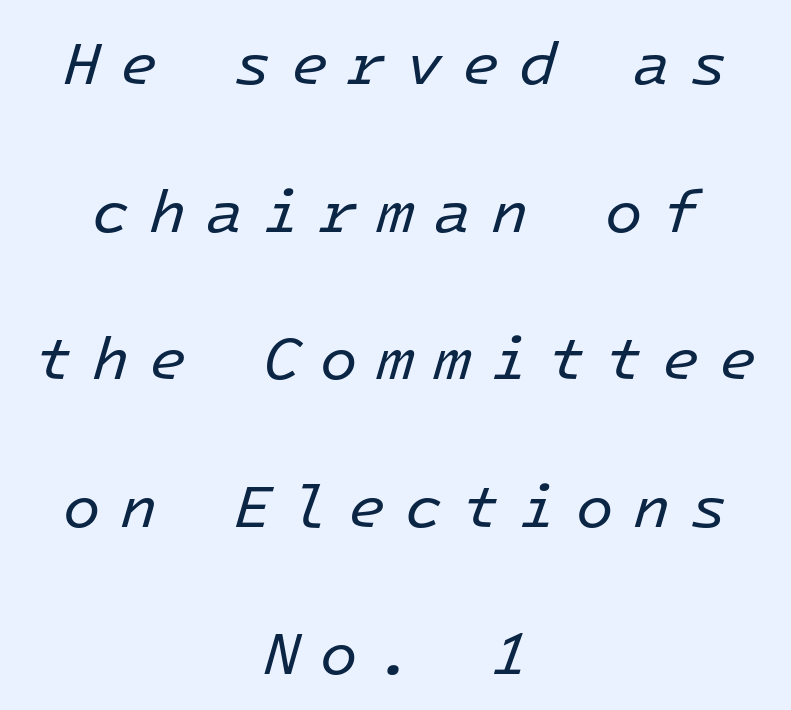
Reading down the block, each line starts at a different indent, mirrored at its end. The gaps between neighbouring characters are conspicuously large. Horizontal bands of white between lines are thick stripes. Each letter, wide or thin by design, is forced into the same width here. Is the type heavy? It reads as light-to-regular instead. Observe the lean: these are italic letterforms.
